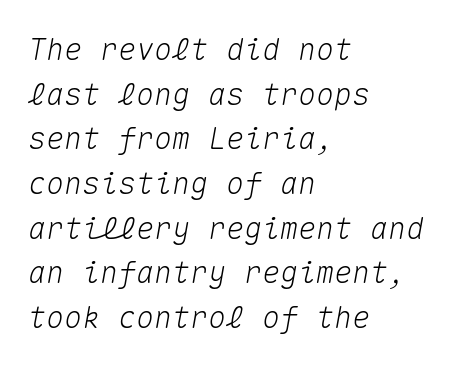
The paragraph has a hard left edge and a soft right edge. The face used here has a pronounced slope to its letters. The face used here is rendered with its standard letterfit. The words here are not underlined. These lines are rendered in a fixed-pitch font. Whoever set this chose a conventional vertical rhythm.
